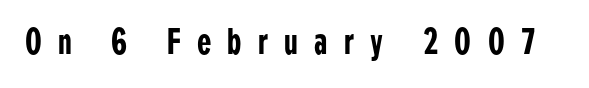
Q: Is the text italic (slanted)? A: No, it is upright.
Q: Is the typeface a serif or a sans-serif typeface? A: Sans-serif.
Q: Is the text underlined? A: No.
Q: Is the spacing between letters normal or unusually wide? A: Unusually wide.
Q: Width (condensed, normal, or wide)? A: Condensed.
Q: Stroke contrast? A: Low.
Q: x-height? A: Medium.
Q: Monospaced? A: No.
